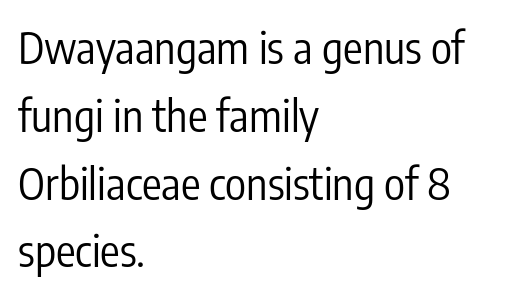
{"serif": "no", "italic": "no", "bold": "no", "weight": "regular", "width": "condensed", "stroke_contrast": "low", "x_height": "medium", "monospaced": "no", "underline": "no", "align": "left", "line_spacing": "normal", "line_spacing_ratio": 1.54, "letter_spacing": "normal", "letter_spacing_em": 0.0, "glyph_px": 44}
